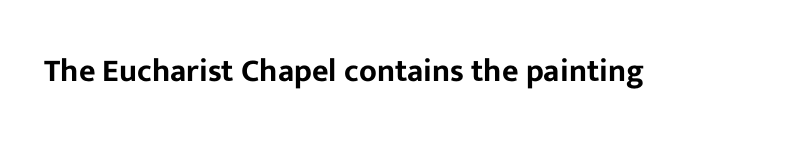
Rendered with straight, roman letterforms. You could not count columns in this text — the font is proportionally spaced. Rule under the text: the space is simply empty. The letters carry no serifs — their stems end cleanly without finishing strokes. This sample uses plain, unmodified letter spacing.
